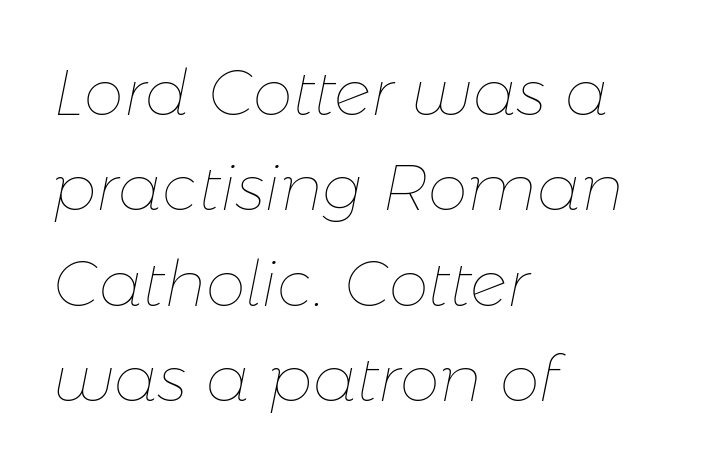
{"italic": "yes", "lean": "right", "slant_degrees": 11, "bold": "no", "weight": "thin", "width": "normal", "stroke_contrast": "low", "x_height": "medium", "monospaced": "no", "underline": "no", "align": "left", "line_spacing": "normal", "line_spacing_ratio": 1.49, "letter_spacing": "normal", "letter_spacing_em": 0.0, "glyph_px": 64}
